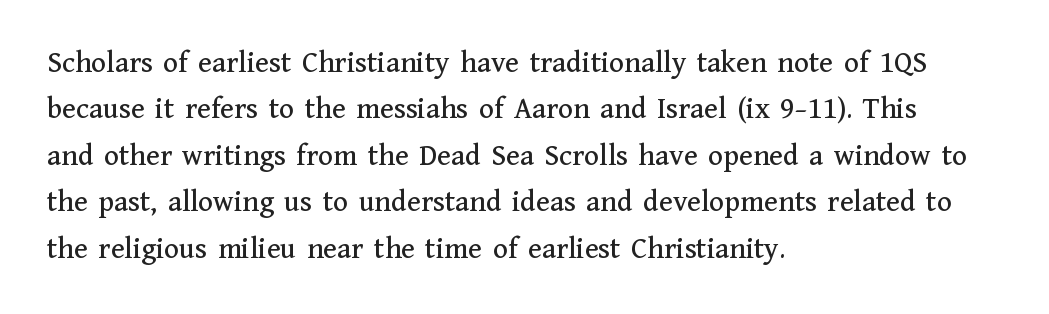
Q: Is the text italic (slanted)? A: No, it is upright.
Q: Is the typeface a serif or a sans-serif typeface? A: Serif.
Q: Is the text underlined? A: No.
Q: How is the paragraph aligned? A: Left-aligned.
Q: Is the spacing between letters normal or unusually wide? A: Normal.
Q: Is the spacing between lines tight, normal or loose? A: Normal.
Q: Width (condensed, normal, or wide)? A: Normal.
Q: Stroke contrast? A: Medium.
Q: x-height? A: Medium.
Q: Monospaced? A: No.
